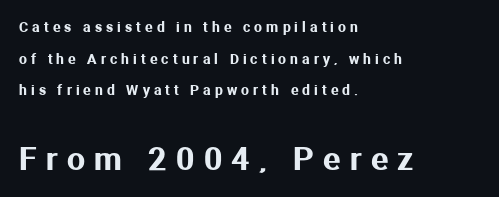
The image shows 32 px sans-serif type, upright; set left-aligned, loose line spacing (2.26x), unusually wide letter spacing (+0.29 em), not underlined; the second (bottom) block is 2.29x larger; medium stroke contrast and a medium x-height.
